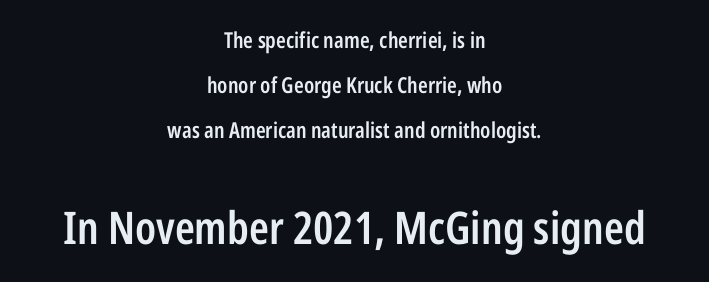
{"serif": "no", "italic": "no", "bold": "semi", "weight": "semibold", "width": "condensed", "stroke_contrast": "low", "x_height": "medium", "monospaced": "no", "underline": "no", "align": "center", "line_spacing": "loose", "line_spacing_ratio": 2.04, "letter_spacing": "normal", "letter_spacing_em": 0.0, "larger_block": "second", "size_ratio": 2.05, "glyph_px": 45}
